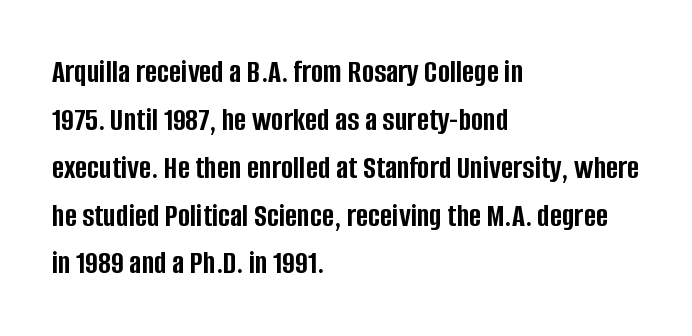
Q: Is the text bold? A: Yes.
Q: Is the text italic (slanted)? A: No, it is upright.
Q: Is the typeface a serif or a sans-serif typeface? A: Sans-serif.
Q: Is the text underlined? A: No.
Q: How is the paragraph aligned? A: Left-aligned.
Q: Is the spacing between letters normal or unusually wide? A: Normal.
Q: Is the spacing between lines tight, normal or loose? A: Normal.
Q: Width (condensed, normal, or wide)? A: Condensed.
Q: Stroke contrast? A: Low.
Q: x-height? A: Large.
Q: Monospaced? A: No.
